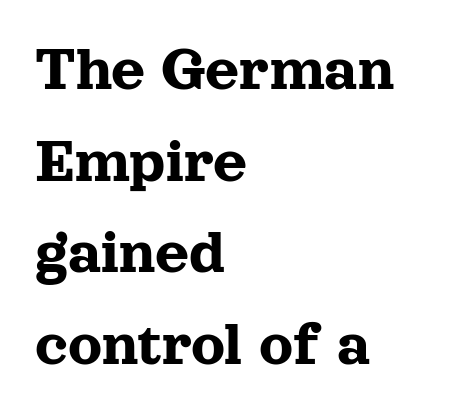
The image shows 66 px serif type, upright; set left-aligned, normal line spacing (1.39x), normal letter spacing, not underlined; a medium x-height.
